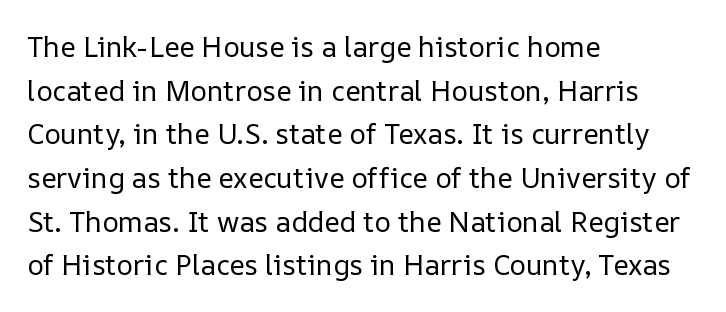
No chunkiness to these letters — they're not bold. Is there much room between lines? A standard amount, neither cramped nor airy. Each word holds together tightly as a unit, with standard inter-letter gaps. The passage shown is typed in a proportional face where columns would drift. Typeset ragged right — the left edge is the straight one. This is the regular roman posture of the typeface.
